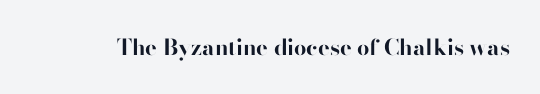
The image shows 22 px bold type, upright; set normal letter spacing, not underlined.
